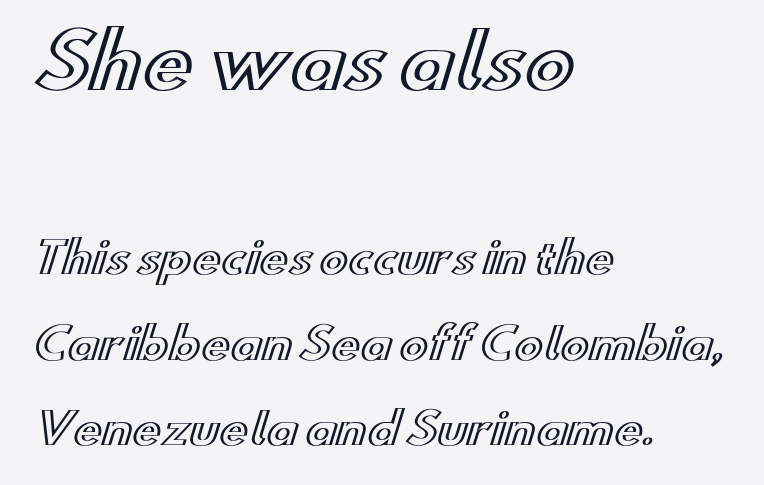
Which of the two is more prominent by size? The first, at the top. Anything drawn beneath the words? Only blank space. Compared with a centered layout, this one pins lines to the left instead. You could call the tracking neutral — neither tight nor loose.
